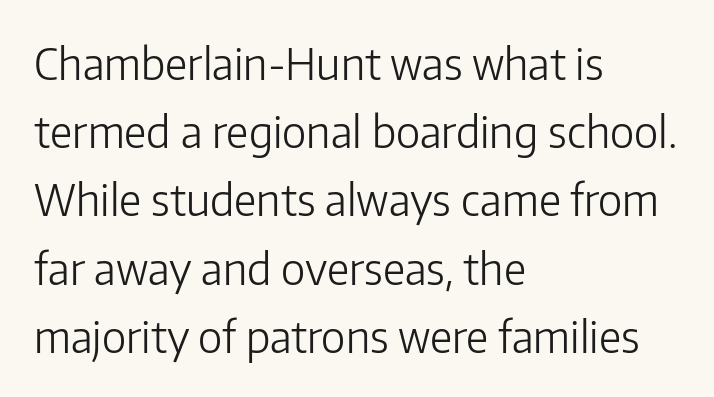
{"serif": "no", "italic": "no", "bold": "no", "weight": "light", "width": "normal", "stroke_contrast": "low", "x_height": "medium", "monospaced": "no", "underline": "no", "align": "left", "line_spacing": "normal", "line_spacing_ratio": 1.55, "letter_spacing": "normal", "letter_spacing_em": 0.0, "glyph_px": 44}
